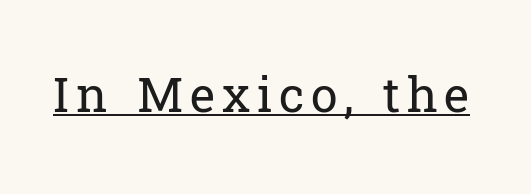
{"serif": "yes", "italic": "no", "bold": "no", "weight": "regular", "width": "normal", "stroke_contrast": "low", "x_height": "medium", "monospaced": "no", "underline": "yes", "glyph_px": 48}
